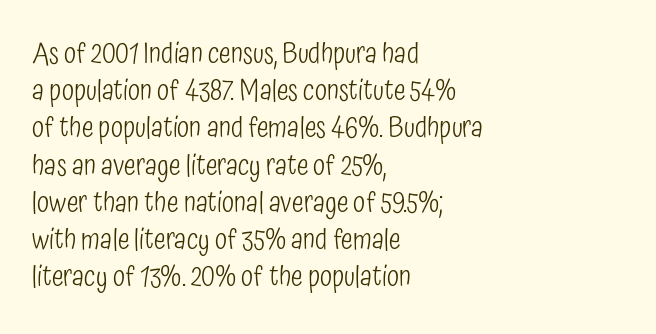
{"serif": "no", "italic": "no", "bold": "no", "weight": "light", "width": "condensed", "stroke_contrast": "low", "x_height": "medium", "monospaced": "no", "underline": "no", "align": "left", "line_spacing": "normal", "line_spacing_ratio": 1.33, "letter_spacing": "normal", "letter_spacing_em": 0.0, "glyph_px": 28}
